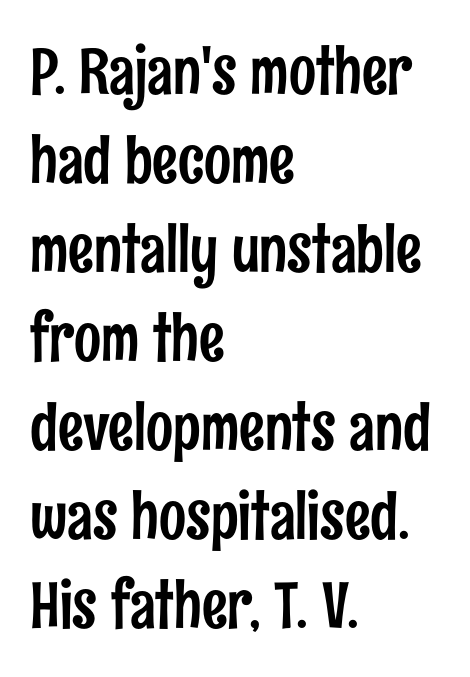
Q: Is the text italic (slanted)? A: No, it is upright.
Q: Is the typeface a serif or a sans-serif typeface? A: Sans-serif.
Q: Is the text underlined? A: No.
Q: How is the paragraph aligned? A: Left-aligned.
Q: Is the spacing between letters normal or unusually wide? A: Normal.
Q: Is the spacing between lines tight, normal or loose? A: Normal.
Q: Width (condensed, normal, or wide)? A: Condensed.
Q: Stroke contrast? A: Low.
Q: x-height? A: Medium.
Q: Monospaced? A: No.
